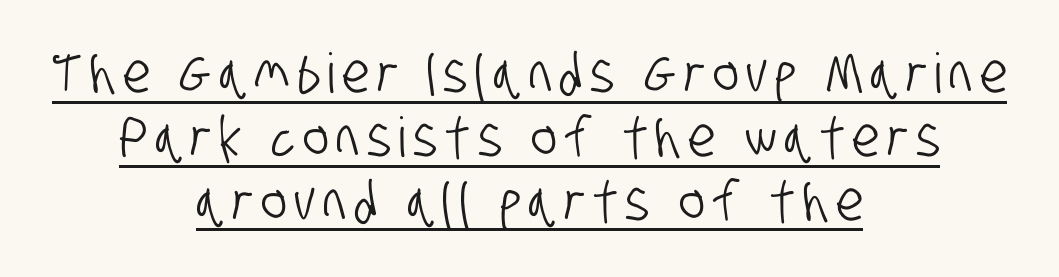
{"serif": "no", "width": "condensed", "stroke_contrast": "low", "x_height": "large", "monospaced": "no", "underline": "yes", "align": "center", "line_spacing_ratio": 1.16, "glyph_px": 55}
